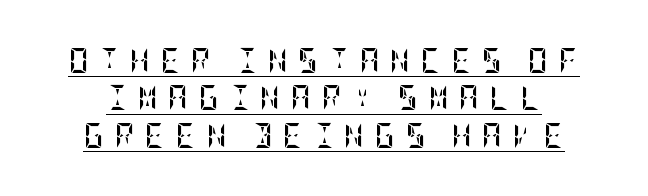
{"italic": "no", "bold": "yes", "underline": "yes", "line_spacing": "normal", "line_spacing_ratio": 1.5, "letter_spacing": "wide", "letter_spacing_em": 0.41, "glyph_px": 25}
